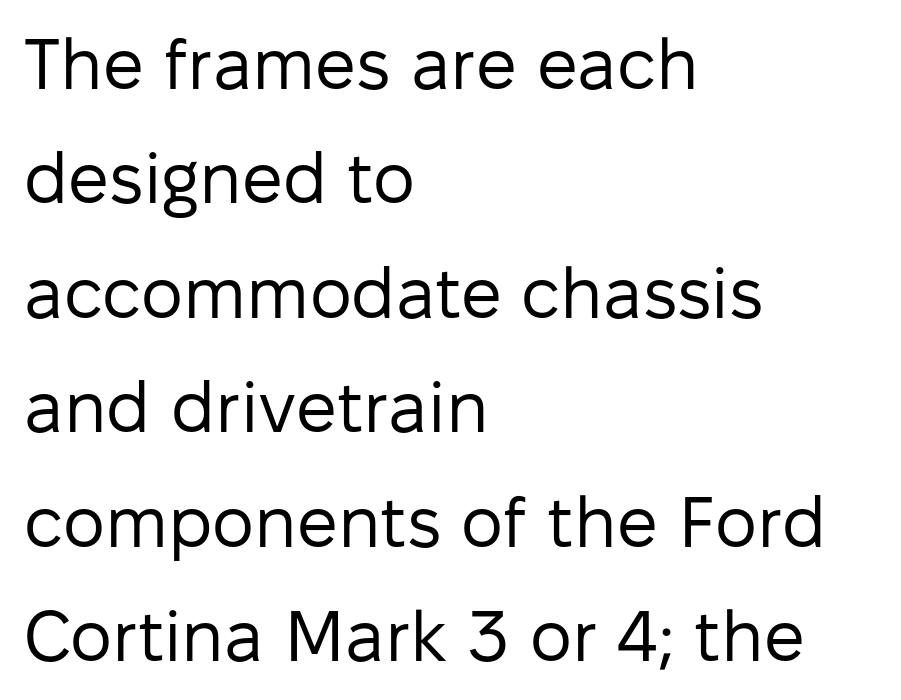
Unbolded letterforms with no extra heft. Rendered with straight, roman letterforms. The setting favours the left margin, as ordinary paragraphs usually do. The designer left line spacing at the default. The passage shown is typed in a proportional face where columns would drift.
